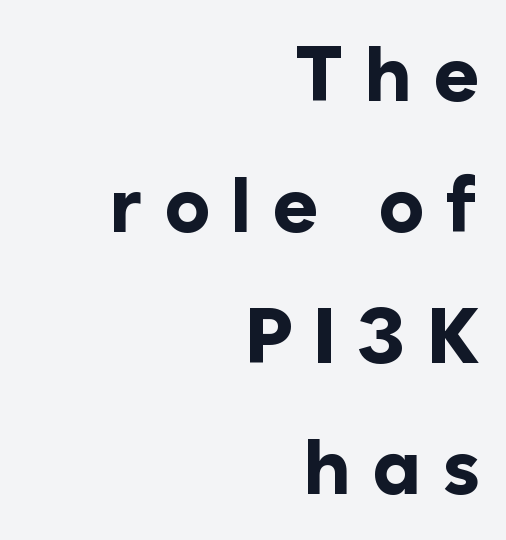
Q: Is the text bold? A: Yes.
Q: Is the text italic (slanted)? A: No, it is upright.
Q: Is the typeface a serif or a sans-serif typeface? A: Sans-serif.
Q: Is the text underlined? A: No.
Q: How is the paragraph aligned? A: Right-aligned.
Q: Is the spacing between letters normal or unusually wide? A: Unusually wide.
Q: Is the spacing between lines tight, normal or loose? A: Normal.
Q: Width (condensed, normal, or wide)? A: Normal.
Q: Stroke contrast? A: Low.
Q: x-height? A: Medium.
Q: Monospaced? A: No.
